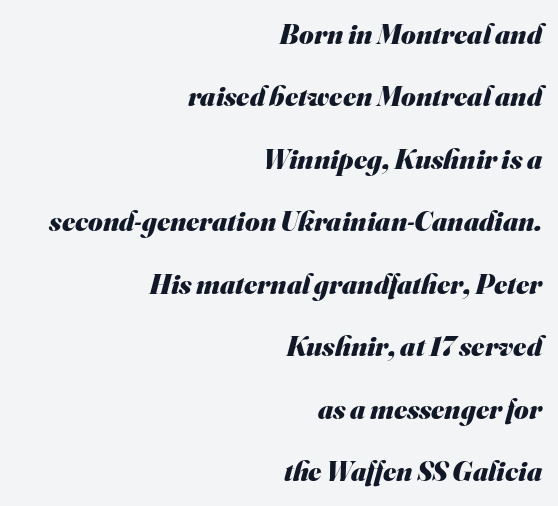
Q: Is the text bold? A: Yes.
Q: Is the typeface a serif or a sans-serif typeface? A: Sans-serif.
Q: Is the text underlined? A: No.
Q: How is the paragraph aligned? A: Right-aligned.
Q: Is the spacing between letters normal or unusually wide? A: Normal.
Q: Is the spacing between lines tight, normal or loose? A: Loose.
Q: Width (condensed, normal, or wide)? A: Normal.
Q: Stroke contrast? A: Medium.
Q: x-height? A: Small.
Q: Monospaced? A: No.
